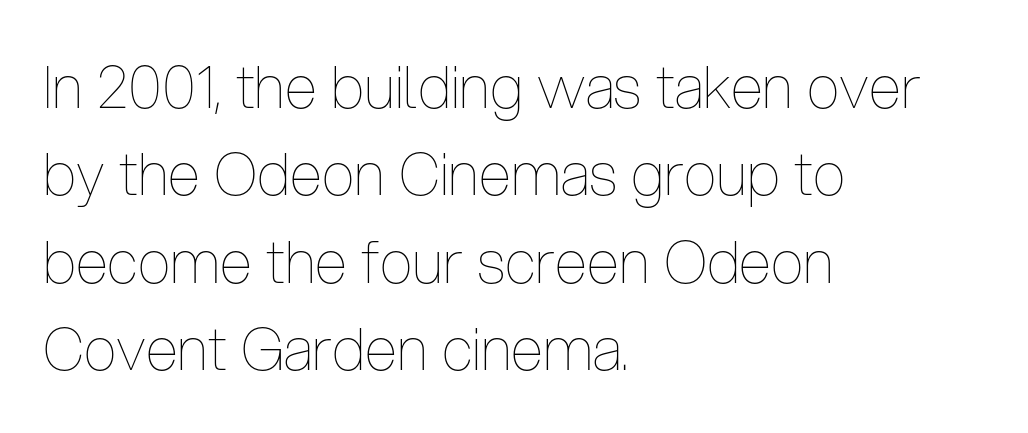
{"italic": "no", "bold": "no", "weight": "thin", "width": "condensed", "stroke_contrast": "low", "x_height": "medium", "monospaced": "no", "underline": "no", "align": "left", "line_spacing": "normal", "line_spacing_ratio": 1.48, "letter_spacing": "normal", "letter_spacing_em": 0.0, "glyph_px": 59}
